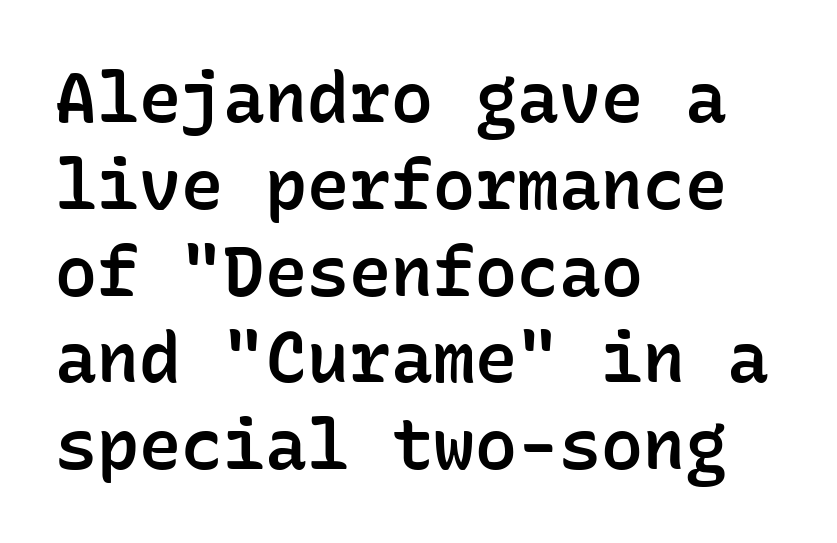
These words are printed semibold, heavier than regular yet not bold. No extra tracking has been applied to these lines. All the whitespace from short lines collects on the right. Looks like terminal output: every glyph gets an equal slot.
